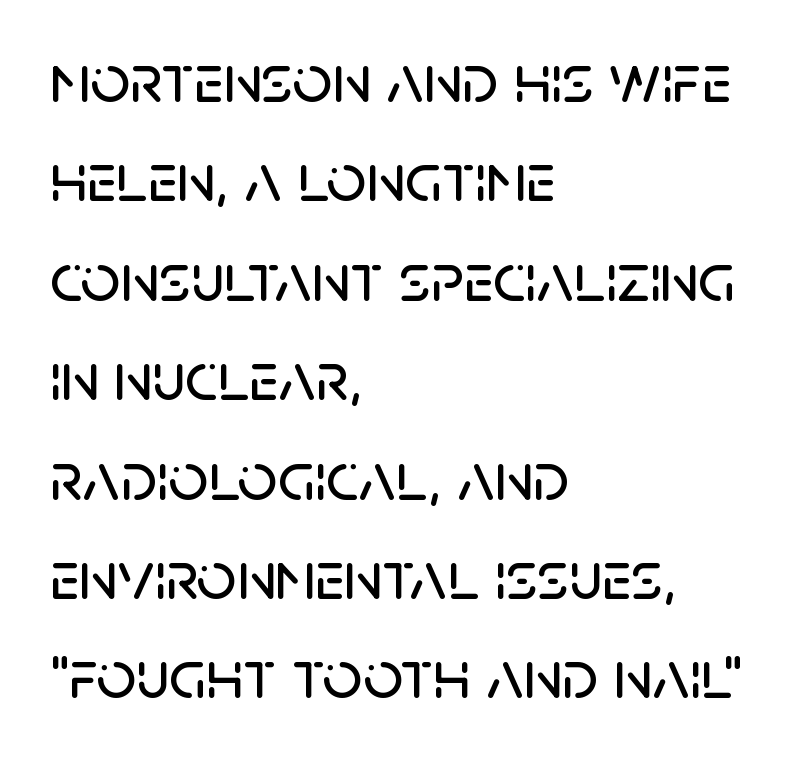
The image shows 70 px sans-serif type, upright; set left-aligned, normal line spacing (1.42x), normal letter spacing, not underlined; low stroke contrast and a large x-height.
